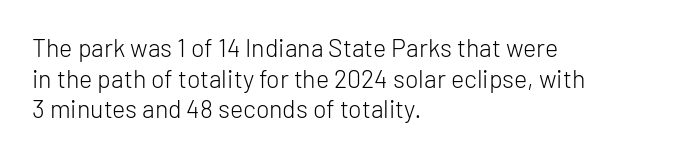
Q: Is the text bold? A: No.
Q: Is the text italic (slanted)? A: No, it is upright.
Q: Is the text underlined? A: No.
Q: How is the paragraph aligned? A: Left-aligned.
Q: Is the spacing between letters normal or unusually wide? A: Normal.
